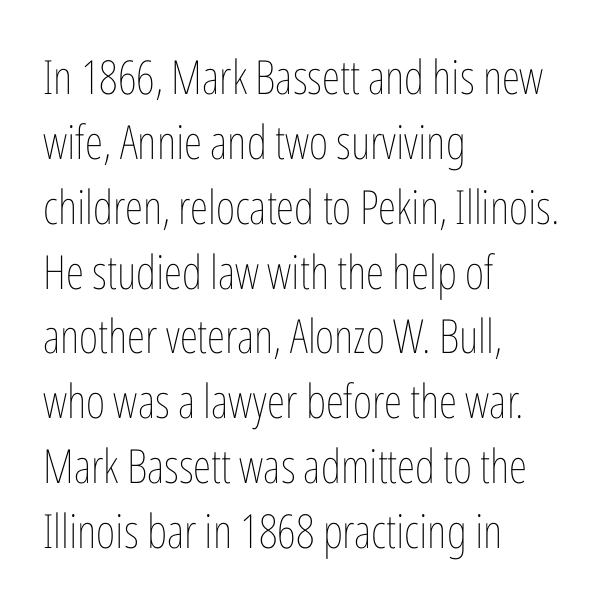
{"italic": "no", "bold": "no", "weight": "thin", "width": "condensed", "stroke_contrast": "low", "x_height": "medium", "monospaced": "no", "underline": "no", "align": "left", "line_spacing": "normal", "line_spacing_ratio": 1.38, "letter_spacing": "normal", "letter_spacing_em": 0.0, "glyph_px": 47}
